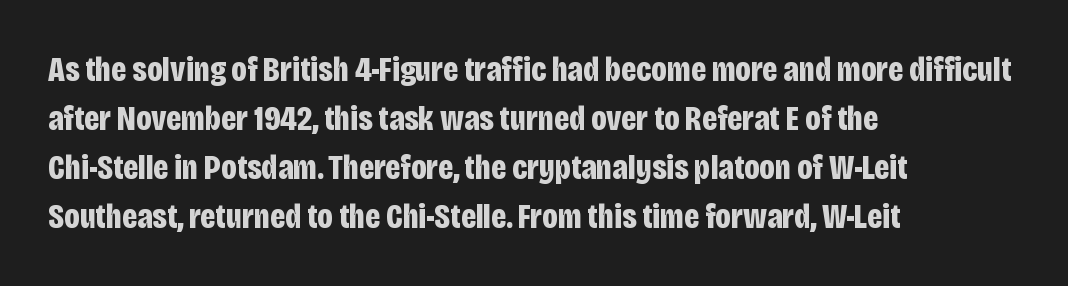
{"serif": "no", "italic": "no", "bold": "yes", "weight": "bold", "width": "condensed", "stroke_contrast": "low", "x_height": "large", "monospaced": "no", "underline": "no", "align": "left", "line_spacing": "normal", "line_spacing_ratio": 1.4, "letter_spacing": "normal", "letter_spacing_em": 0.0, "glyph_px": 35}
